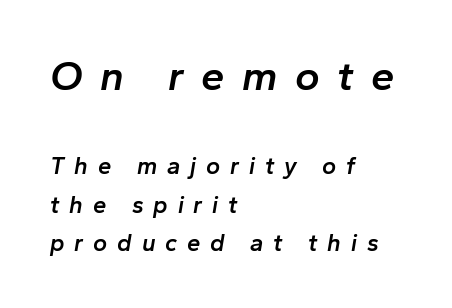
There's an unmistakable incline to the writing here. The compositor pushed each line to the left boundary. The tracking jumps out immediately: characters are airy and widely separated. Character widths vary here, with narrow letters taking less room than wide ones. This sample keeps an unexceptional amount of space between lines. Firm but not heavy-handed strokes: this text is semibold.
